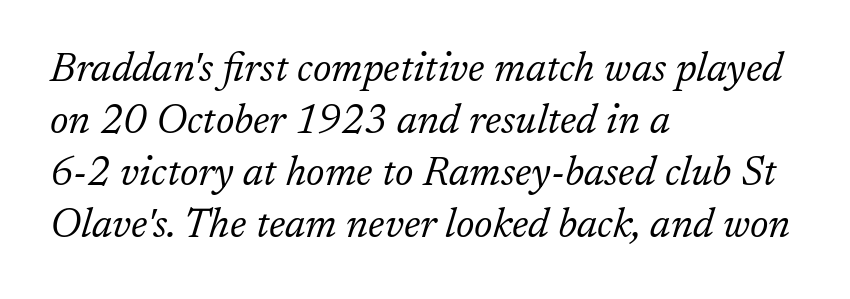
Q: Is the text bold? A: No.
Q: Is the text italic (slanted)? A: Yes, it leans right by about 17 degrees.
Q: Is the typeface a serif or a sans-serif typeface? A: Serif.
Q: Is the text underlined? A: No.
Q: How is the paragraph aligned? A: Left-aligned.
Q: Is the spacing between letters normal or unusually wide? A: Normal.
Q: Is the spacing between lines tight, normal or loose? A: Normal.
Q: Width (condensed, normal, or wide)? A: Normal.
Q: Stroke contrast? A: Low.
Q: x-height? A: Medium.
Q: Monospaced? A: No.
